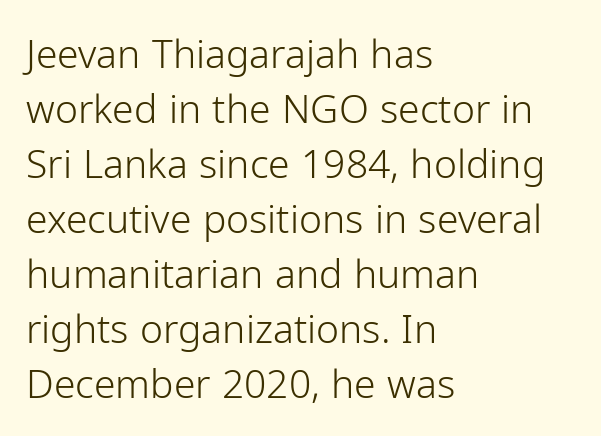
The image shows 39 px light sans-serif type, upright; set left-aligned, normal line spacing (1.41x), normal letter spacing, not underlined; low stroke contrast and a medium x-height.
